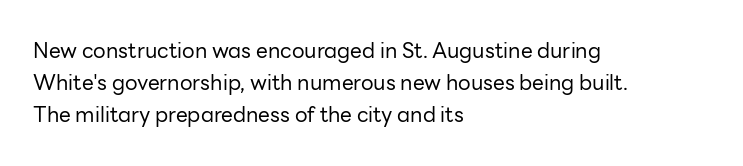
The image shows 21 px text type, upright; set left-aligned, normal line spacing (1.53x), normal letter spacing, not underlined.
